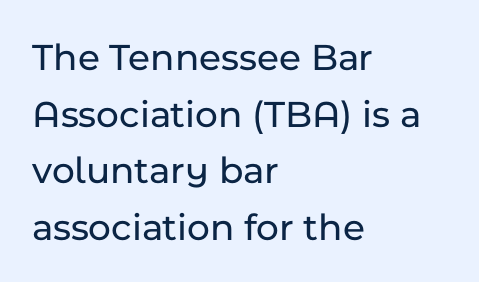
The image shows 39 px sans-serif type, upright; set left-aligned, normal line spacing (1.45x), normal letter spacing, not underlined; low stroke contrast and a medium x-height.
